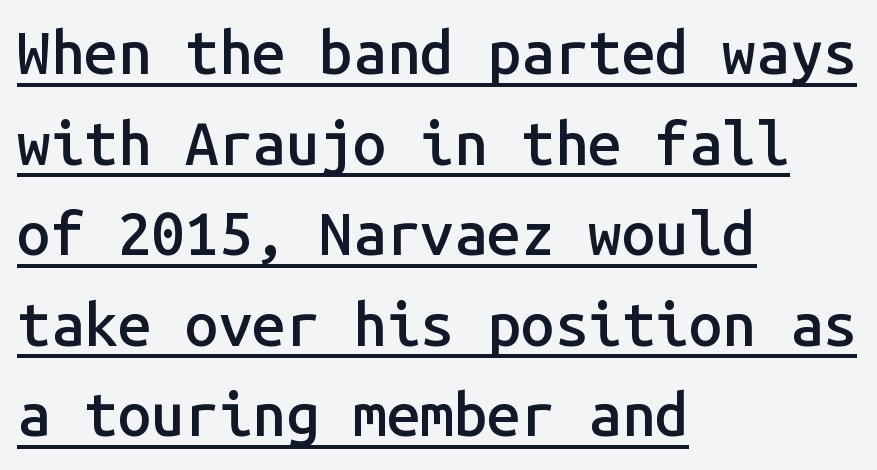
{"serif": "no", "italic": "no", "bold": "semi", "weight": "semibold", "width": "normal", "stroke_contrast": "low", "x_height": "medium", "monospaced": "yes", "underline": "yes", "align": "left", "line_spacing": "normal", "line_spacing_ratio": 1.51, "letter_spacing": "normal", "letter_spacing_em": 0.0, "glyph_px": 60}
